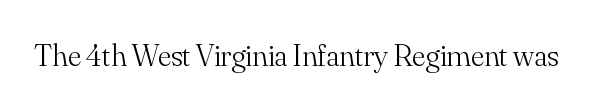
The image shows 32 px light serif type, upright; set normal letter spacing, not underlined; medium stroke contrast and a small x-height.
